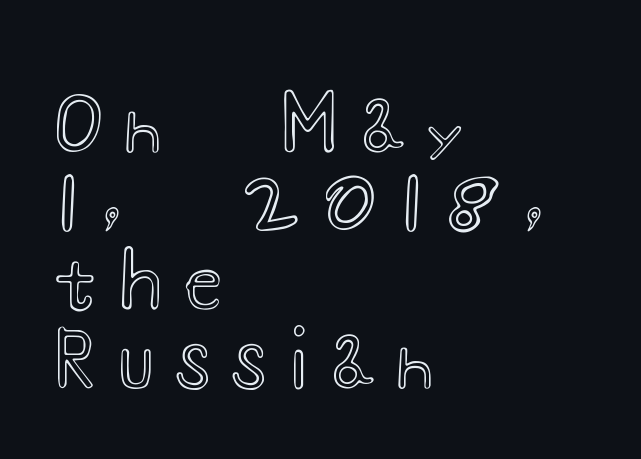
Spacing verdict: proportional, widths tailored to each character. Observe the wide spacing: letters keep a clear distance from each other. The typography opts for an upright posture over an oblique one. In CSS terms this would be text-align: left. Unmarked baselines from the first word to the last. The block of text is dense from top to bottom, with scant space between rows.
